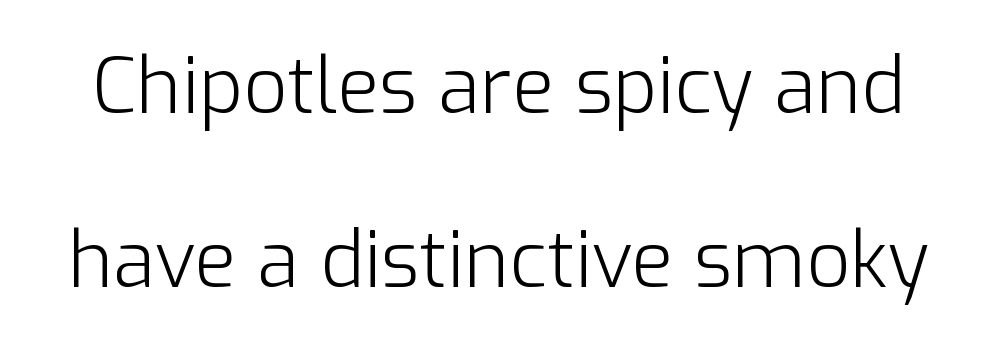
{"serif": "no", "italic": "no", "bold": "no", "weight": "light", "width": "normal", "stroke_contrast": "low", "x_height": "medium", "monospaced": "no", "underline": "no", "line_spacing": "loose", "line_spacing_ratio": 2.26, "letter_spacing": "normal", "letter_spacing_em": 0.0, "glyph_px": 77}
